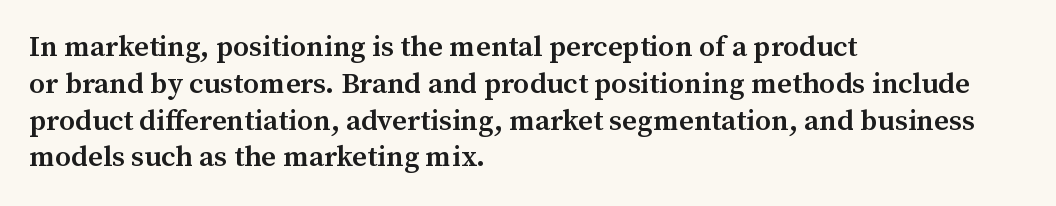
Q: Is the text bold? A: Semi-bold.
Q: Is the text italic (slanted)? A: No, it is upright.
Q: Is the typeface a serif or a sans-serif typeface? A: Serif.
Q: Is the text underlined? A: No.
Q: How is the paragraph aligned? A: Left-aligned.
Q: Is the spacing between letters normal or unusually wide? A: Normal.
Q: Is the spacing between lines tight, normal or loose? A: Normal.
Q: Width (condensed, normal, or wide)? A: Normal.
Q: Stroke contrast? A: Medium.
Q: x-height? A: Medium.
Q: Monospaced? A: No.
